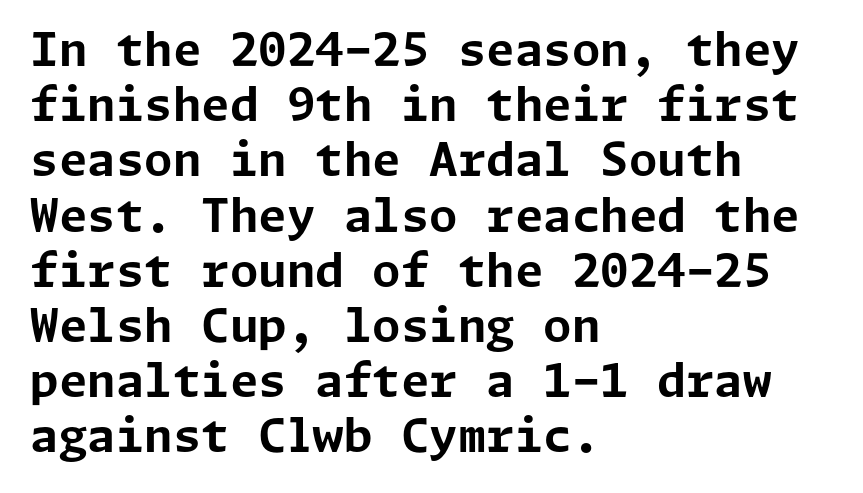
Nobody drew a line under any word here. Does the copy run flush right? No — it runs flush left. What stands out about the letter spacing? Nothing — it is the standard amount. The font's upright variant was chosen for this text. To sum up the face: it is a sans, with no serifs.
